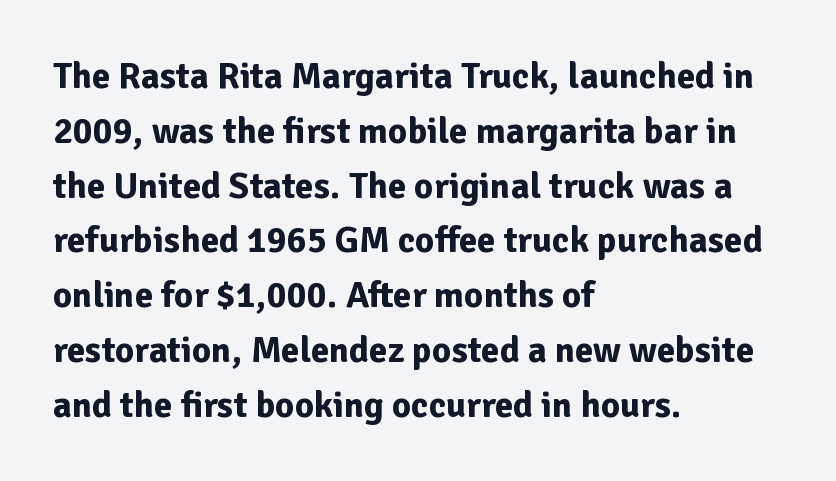
The image shows 37 px bold sans-serif type, upright; set left-aligned, normal line spacing (1.48x), normal letter spacing, not underlined; low stroke contrast and a medium x-height.
